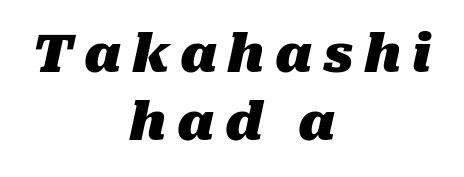
{"italic": "yes", "lean": "right", "slant_degrees": 10, "bold": "yes", "weight": "heavy", "width": "normal", "stroke_contrast": "medium", "x_height": "medium", "monospaced": "no", "underline": "no", "align": "center", "line_spacing": "normal", "line_spacing_ratio": 1.31, "letter_spacing": "wide", "letter_spacing_em": 0.21, "glyph_px": 52}
